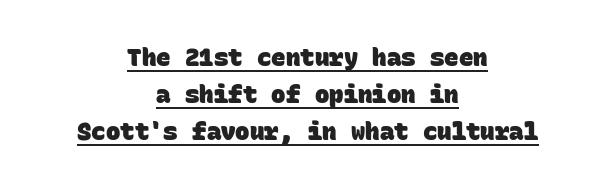
Heavy, bold letterforms. Visually the block forms a symmetrical silhouette, jagged on both flanks. These lines sit exactly where default settings would place them. You can see a thin bar hugging the bottom of the glyphs. This sample uses plain, unmodified letter spacing.
